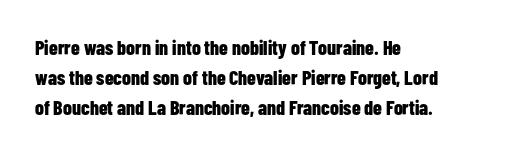
The image shows 20 px bold type, upright; set left-aligned, normal line spacing (1.49x), normal letter spacing, not underlined.
